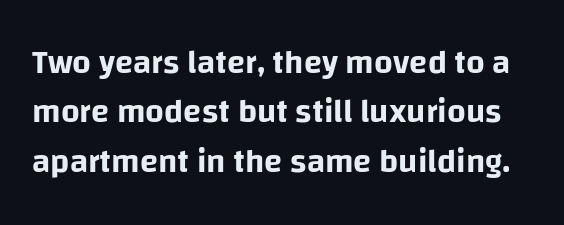
{"serif": "no", "italic": "no", "width": "normal", "stroke_contrast": "low", "x_height": "large", "monospaced": "no", "underline": "no", "line_spacing": "normal", "line_spacing_ratio": 1.5, "letter_spacing": "normal", "letter_spacing_em": 0.0, "glyph_px": 33}
